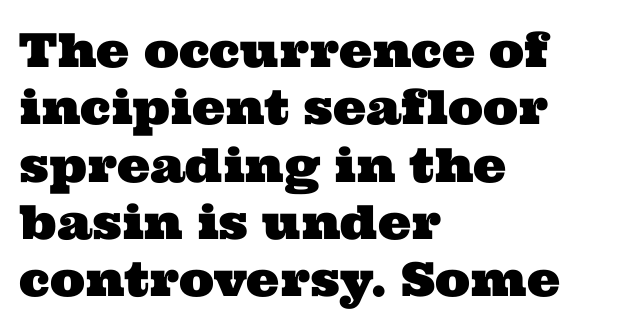
Alignment: flush left. Is this a fixed-width face? No — the glyphs have proportional, varying widths. A typesetter would label this face a serif. Check under the words: just untouched page. Inter-character spacing is left at the font's built-in metrics.
